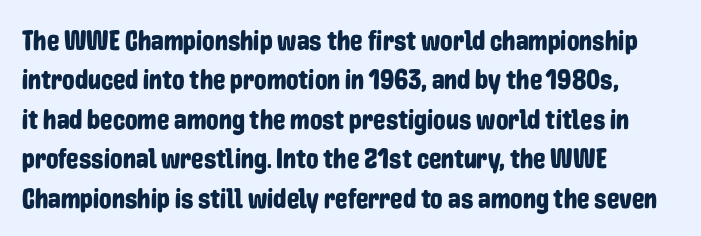
{"serif": "no", "italic": "no", "width": "condensed", "stroke_contrast": "low", "x_height": "medium", "monospaced": "no", "underline": "no", "align": "left", "line_spacing": "normal", "line_spacing_ratio": 1.41, "letter_spacing": "normal", "letter_spacing_em": 0.0, "glyph_px": 28}
